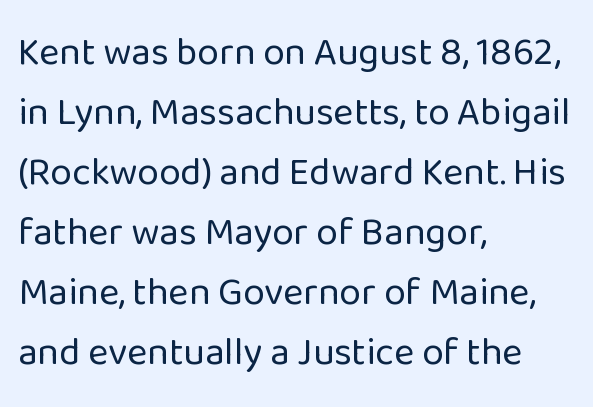
Compared with a typical body face, this is equally light or lighter still. Bare-footed words on every line. Note the varied advance widths — an 'i' is clearly narrower than an 'm'. In terms of leading, this rendering sits right in the middle.
